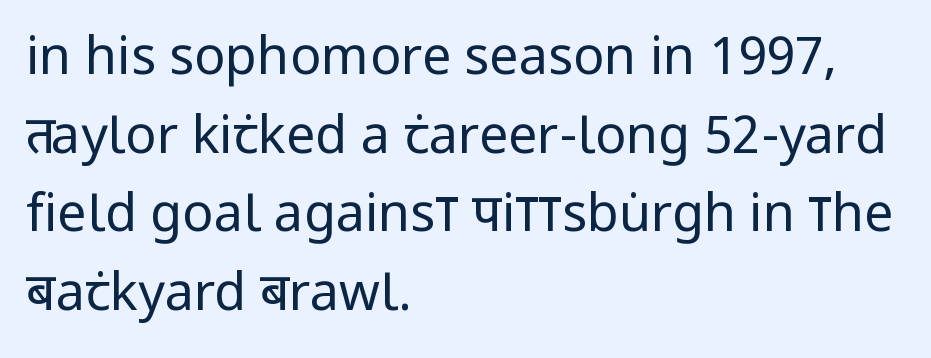
{"serif": "no", "italic": "no", "bold": "no", "weight": "regular", "width": "condensed", "stroke_contrast": "low", "x_height": "large", "monospaced": "no", "underline": "no", "align": "left", "line_spacing": "normal", "line_spacing_ratio": 1.51, "letter_spacing": "normal", "letter_spacing_em": 0.0, "glyph_px": 52}
